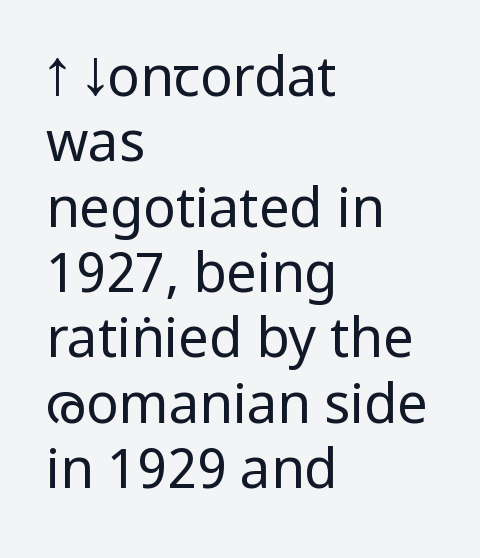
The image shows 54 px regular-weight, condensed sans-serif type, upright; set left-aligned, line spacing 1.21x, normal letter spacing, not underlined; low stroke contrast and a large x-height.
